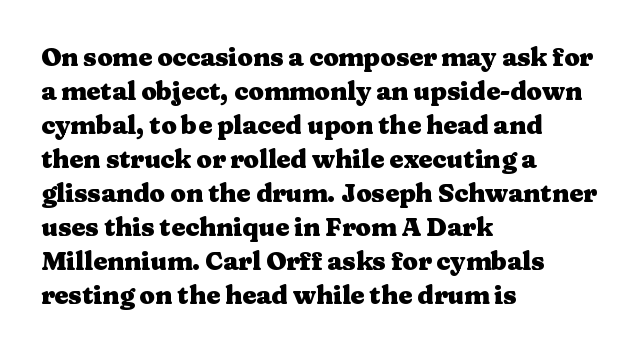
The image shows 25 px bold type, upright; set left-aligned, normal line spacing (1.36x), normal letter spacing, not underlined.
